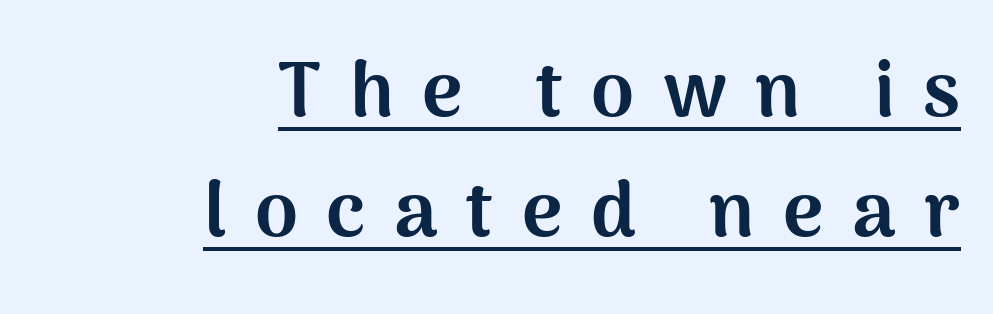
{"serif": "no", "italic": "no", "bold": "yes", "weight": "bold", "width": "normal", "stroke_contrast": "medium", "x_height": "medium", "monospaced": "no", "underline": "yes", "align": "right", "line_spacing": "normal", "line_spacing_ratio": 1.56, "letter_spacing": "wide", "letter_spacing_em": 0.37, "glyph_px": 77}
